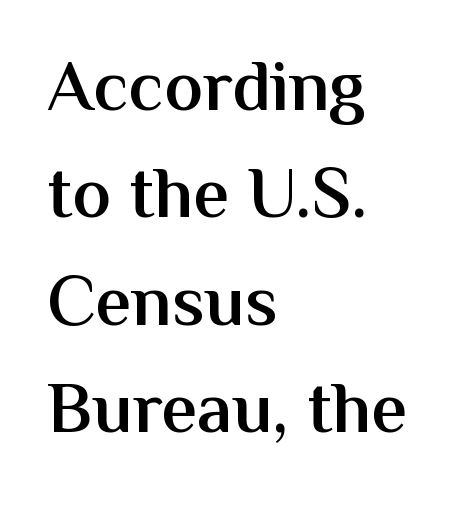
Does the leading feel generous? No, just average. This is the regular roman posture of the typeface. Nobody touched the tracking dial on this one. The glyphs in this specimen are sans serif. This sample has the flowing, uneven cadence of proportional lettering. The strip under each line holds only bare page.
